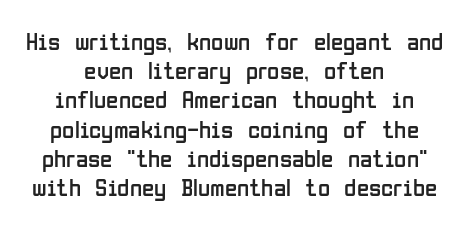
The passage shown is not underscored anywhere. The lettering holds an erect, upright posture throughout. Counters stay open thanks to moderate or lighter strokes. In CSS terms this would be text-align: center. Glyph-to-glyph distance matches everyday printed text.
